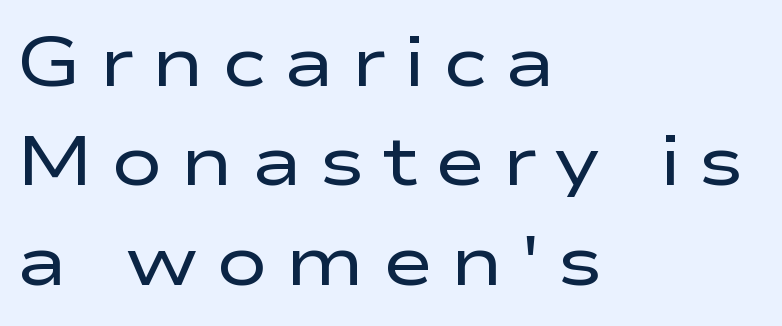
Q: Is the text bold? A: No.
Q: Is the text italic (slanted)? A: No, it is upright.
Q: Is the typeface a serif or a sans-serif typeface? A: Sans-serif.
Q: Is the text underlined? A: No.
Q: How is the paragraph aligned? A: Left-aligned.
Q: Is the spacing between letters normal or unusually wide? A: Unusually wide.
Q: Is the spacing between lines tight, normal or loose? A: Normal.
Q: Width (condensed, normal, or wide)? A: Wide.
Q: Stroke contrast? A: Low.
Q: x-height? A: Medium.
Q: Monospaced? A: No.
